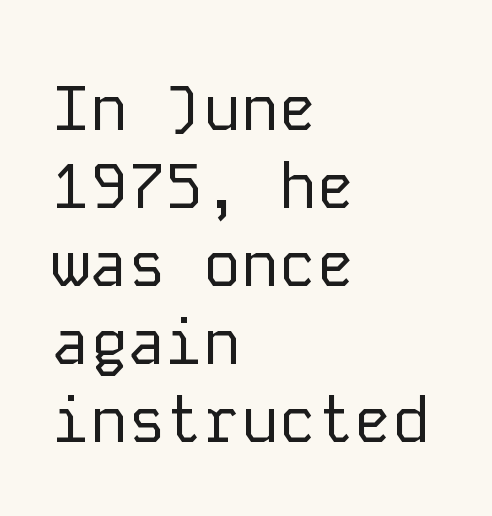
Horizontal alignment here is leftward, the default for most running prose. Descender tails drop into unmarked territory. The glyphs in this specimen are sans serif. No italicization has been applied; the sample stays upright. Is this a heavy cut? Hardly; it is regular or lighter.
